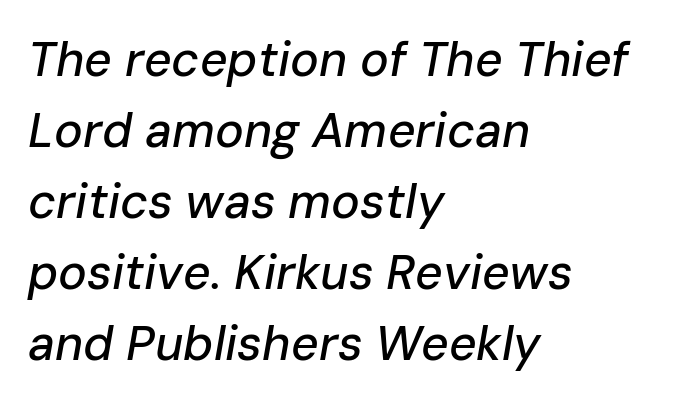
The image shows 48 px text type, italic (leaning right); set left-aligned, normal line spacing (1.48x), normal letter spacing, not underlined; low stroke contrast and a medium x-height.
